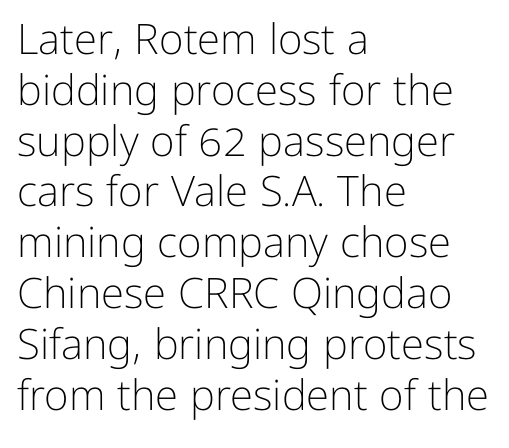
Short note: letters normally spaced. Font category for this specimen: sans-serif. This sample uses an upright cut, with every glyph sitting square on the baseline. Looks like regular typesetting: each glyph gets only the width it needs. Layout note: lines flush left.
